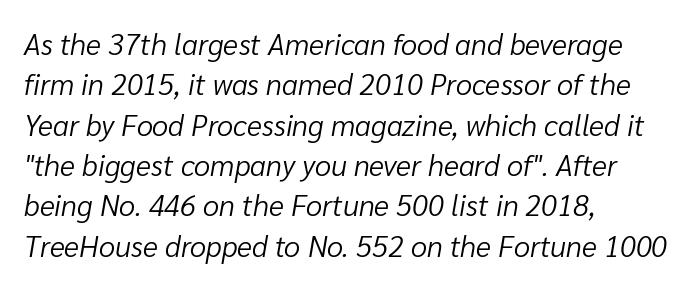
{"italic": "yes", "lean": "right", "slant_degrees": 10, "bold": "no", "weight": "light", "width": "normal", "stroke_contrast": "low", "x_height": "medium", "monospaced": "no", "underline": "no", "align": "left", "line_spacing": "normal", "line_spacing_ratio": 1.39, "letter_spacing": "normal", "letter_spacing_em": 0.0, "glyph_px": 29}
